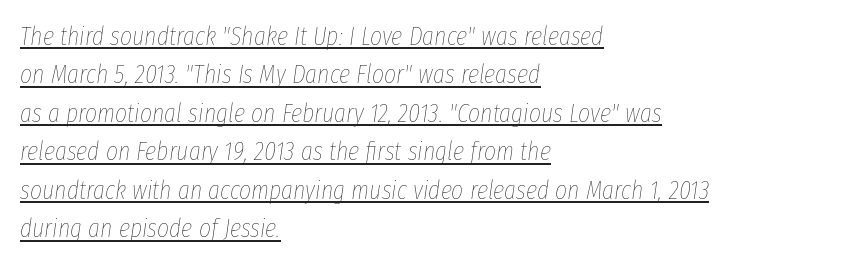
Letter spacing: default. The strokes are not fattened; the text isn't bold. A typesetter would mark this as italic. Evenly set lines give the paragraph a standard silhouette. Caption: multi-line text, flush left, ragged right. The specimen includes a rule beneath the text block's lines.
